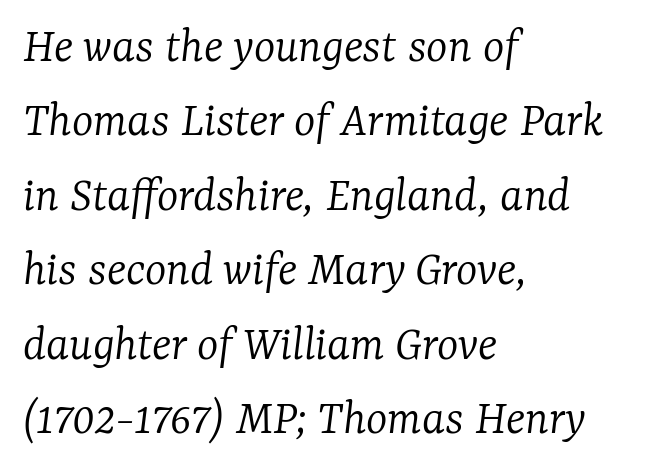
The image shows 51 px light serif type, italic (leaning right); set left-aligned, normal line spacing (1.46x), normal letter spacing, not underlined; low stroke contrast and a medium x-height.
